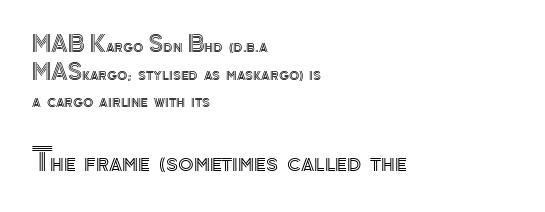
Each letter keeps its own natural width here, so spacing adapts to shape. Is the letter spacing exaggerated? No — it looks like the ordinary default. Italic? Not at all — the glyphs are vertical. Two sizes are in play, and the larger belongs to the second block. The space directly below the letters is spotless. Every row of glyphs begins at an identical x-position on the left.
